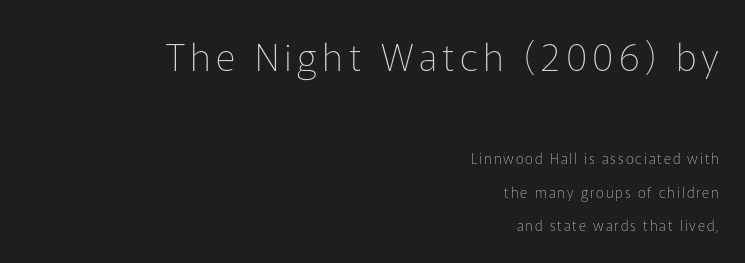
Q: Is the text bold? A: No.
Q: Is the text italic (slanted)? A: No, it is upright.
Q: Is the typeface a serif or a sans-serif typeface? A: Sans-serif.
Q: Is the text underlined? A: No.
Q: How is the paragraph aligned? A: Right-aligned.
Q: Is the spacing between lines tight, normal or loose? A: Loose.
Q: Which block of text is set in a larger size, the first (top) or the second (bottom)? A: The first (top) one.
Q: Width (condensed, normal, or wide)? A: Normal.
Q: Stroke contrast? A: Low.
Q: x-height? A: Medium.
Q: Monospaced? A: No.
